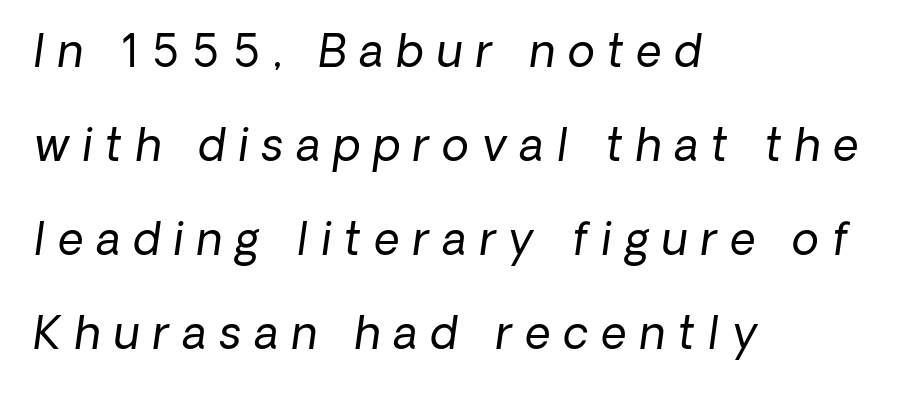
Q: Is the text bold? A: No.
Q: Is the typeface a serif or a sans-serif typeface? A: Sans-serif.
Q: Is the text underlined? A: No.
Q: How is the paragraph aligned? A: Left-aligned.
Q: Is the spacing between letters normal or unusually wide? A: Unusually wide.
Q: Is the spacing between lines tight, normal or loose? A: Loose.
Q: Width (condensed, normal, or wide)? A: Normal.
Q: Stroke contrast? A: Low.
Q: x-height? A: Medium.
Q: Monospaced? A: No.
